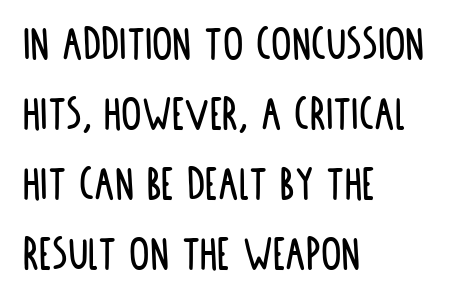
The image shows 51 px condensed sans-serif type, upright; set left-aligned, normal line spacing (1.37x), normal letter spacing, not underlined; low stroke contrast and a large x-height.
